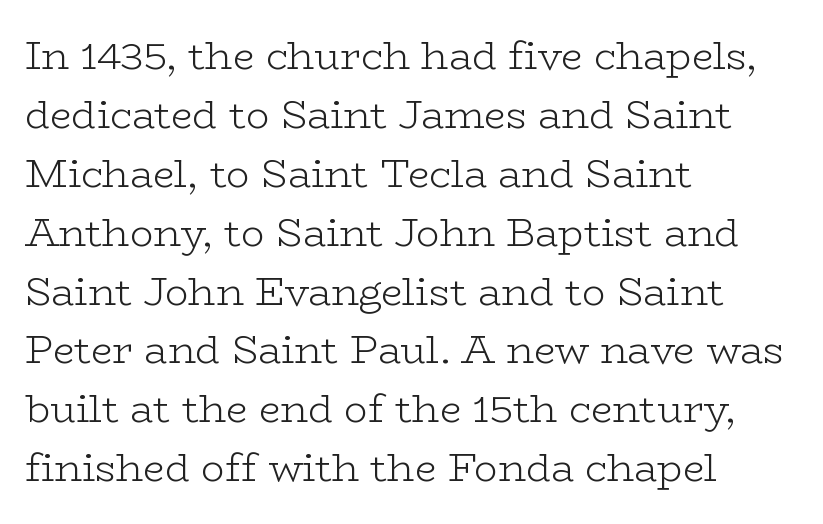
The image shows 39 px light, wide serif type, upright; set left-aligned, normal line spacing (1.51x), normal letter spacing, not underlined; low stroke contrast and a medium x-height.
